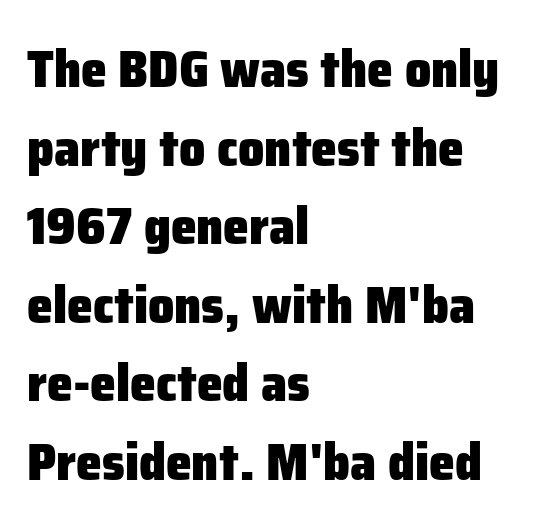
{"serif": "no", "italic": "no", "bold": "yes", "weight": "heavy", "width": "normal", "stroke_contrast": "low", "x_height": "medium", "monospaced": "no", "underline": "no", "align": "left", "line_spacing": "normal", "line_spacing_ratio": 1.51, "letter_spacing": "normal", "letter_spacing_em": 0.0, "glyph_px": 52}
